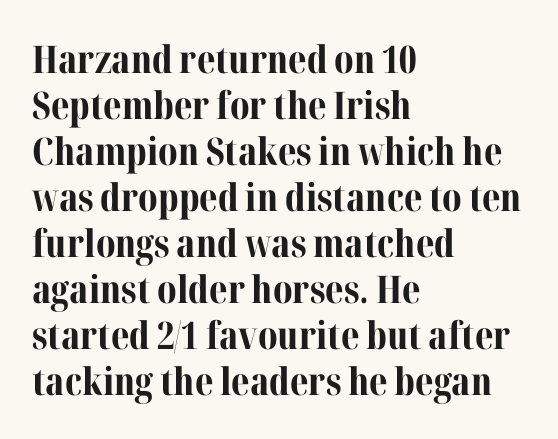
Q: Is the text bold? A: Yes.
Q: Is the text italic (slanted)? A: No, it is upright.
Q: Is the typeface a serif or a sans-serif typeface? A: Serif.
Q: Is the text underlined? A: No.
Q: How is the paragraph aligned? A: Left-aligned.
Q: Is the spacing between letters normal or unusually wide? A: Normal.
Q: Width (condensed, normal, or wide)? A: Normal.
Q: Stroke contrast? A: Medium.
Q: x-height? A: Medium.
Q: Monospaced? A: No.
